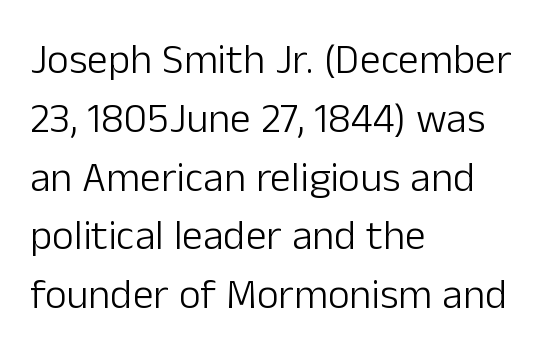
The image shows 42 px light sans-serif type, upright; set left-aligned, normal line spacing (1.4x), normal letter spacing, not underlined; low stroke contrast and a medium x-height.
